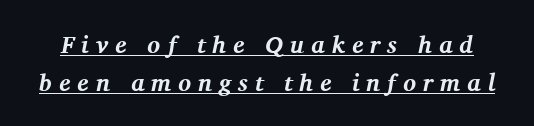
The rendering applies a slant to the glyphs. Students, note that the glyphs here are deliberately spaced far apart. A normal amount of white space separates one row of letters from the next. These lines carry a lot of weight — the face is fully bold.
